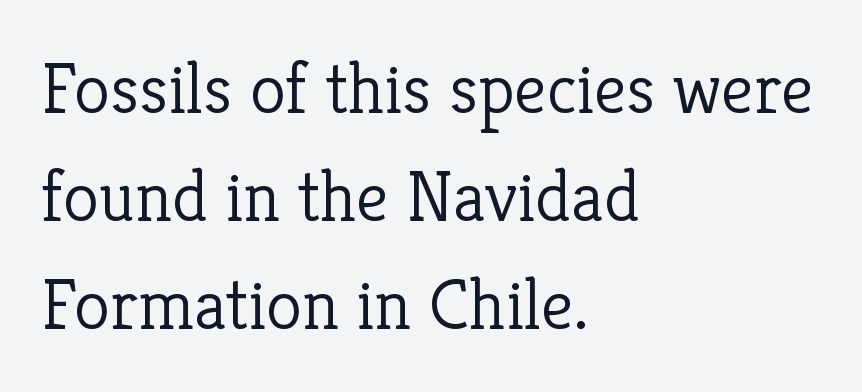
The weight tops out at a normal text grade. Note the varied advance widths — an 'i' is clearly narrower than an 'm'. Little horizontal feet cap the strokes, marking this as serif type. The vertical gap from one line to the next is medium.
